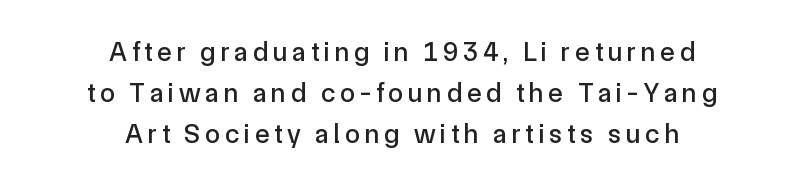
The image shows 27 px text type, upright; set centered, normal line spacing (1.51x), not underlined.
